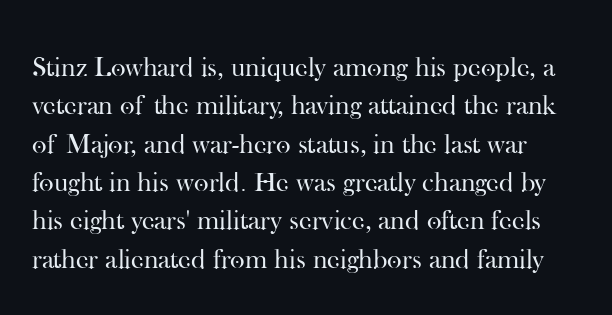
{"serif": "yes", "italic": "no", "bold": "no", "weight": "regular", "width": "normal", "stroke_contrast": "high", "x_height": "small", "monospaced": "no", "underline": "no", "line_spacing": "normal", "line_spacing_ratio": 1.37, "letter_spacing": "normal", "letter_spacing_em": 0.0, "glyph_px": 28}
